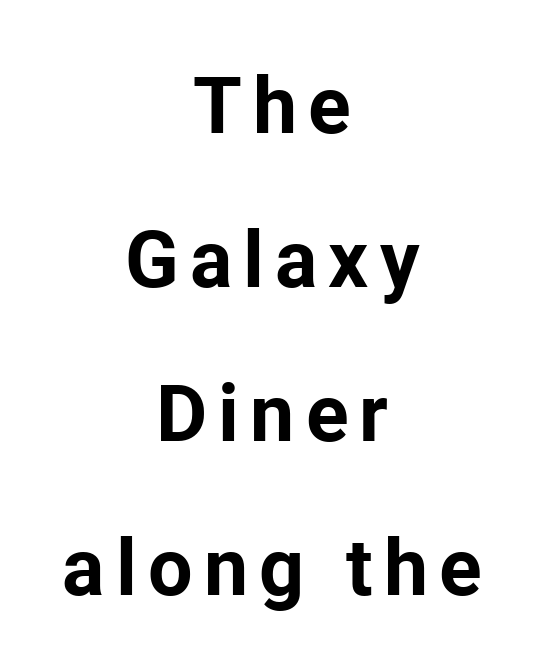
{"serif": "no", "italic": "no", "bold": "yes", "weight": "bold", "width": "normal", "stroke_contrast": "low", "x_height": "medium", "monospaced": "no", "underline": "no", "align": "center", "line_spacing": "loose", "line_spacing_ratio": 1.95, "glyph_px": 79}
